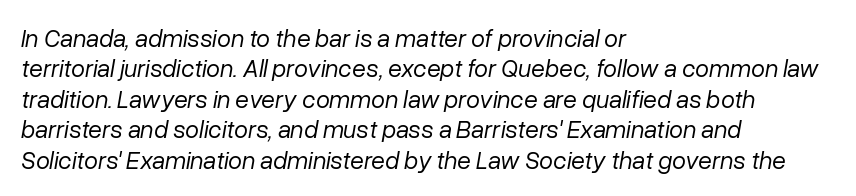
Visually the block forms a straight wall on the left and a jagged coastline on the right. Weight: regular or lighter. The space beneath each line is pristine and unruled. Compared with typical body copy, the letter spacing here is the same.
